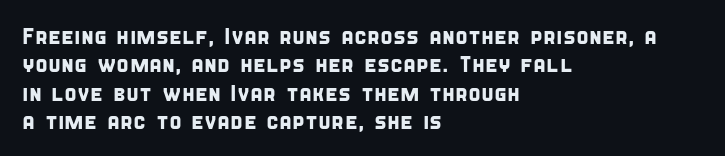
The image shows 23 px text type; set left-aligned, line spacing 1.23x, normal letter spacing, not underlined.
